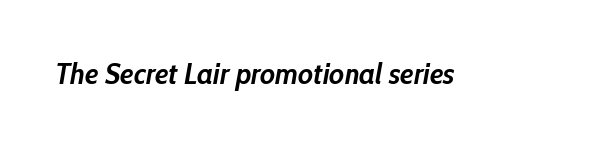
{"italic": "yes", "lean": "right", "slant_degrees": 10, "bold": "yes", "weight": "semibold", "width": "condensed", "stroke_contrast": "low", "x_height": "medium", "monospaced": "no", "underline": "no", "letter_spacing": "normal", "letter_spacing_em": 0.0, "glyph_px": 30}
